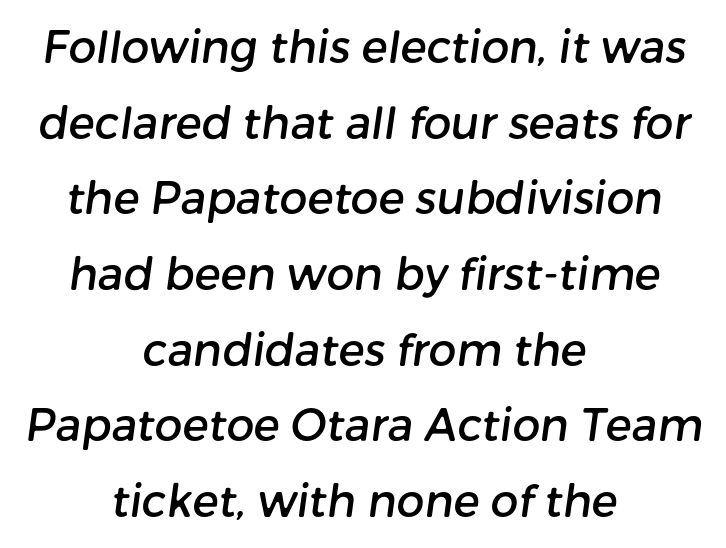
{"serif": "no", "width": "normal", "stroke_contrast": "low", "x_height": "medium", "monospaced": "no", "underline": "no", "align": "center", "line_spacing_ratio": 1.72, "letter_spacing": "normal", "letter_spacing_em": 0.0, "glyph_px": 44}
